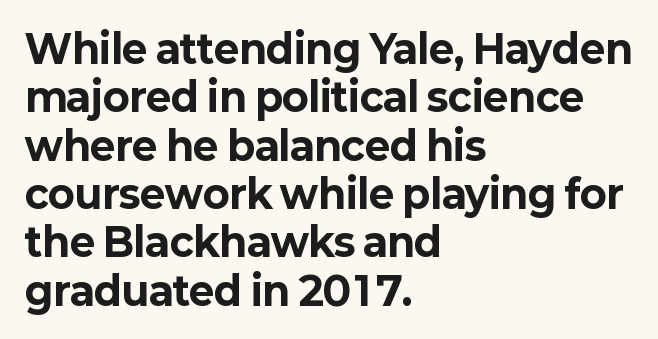
{"serif": "no", "italic": "no", "bold": "yes", "weight": "bold", "width": "normal", "stroke_contrast": "low", "x_height": "medium", "monospaced": "no", "underline": "no", "align": "left", "line_spacing_ratio": 1.24, "letter_spacing": "normal", "letter_spacing_em": 0.0, "glyph_px": 39}
